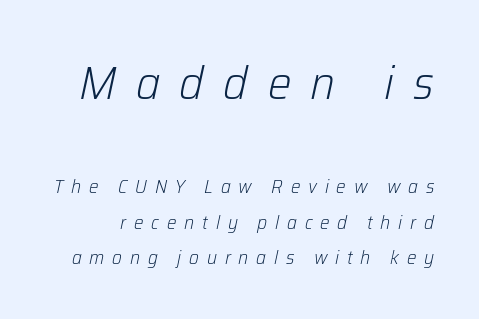
The image shows 47 px light type, italic (leaning right); set line spacing 1.88x, unusually wide letter spacing (+0.41 em), not underlined; the first (top) block is 2.47x larger; low stroke contrast and a medium x-height.
